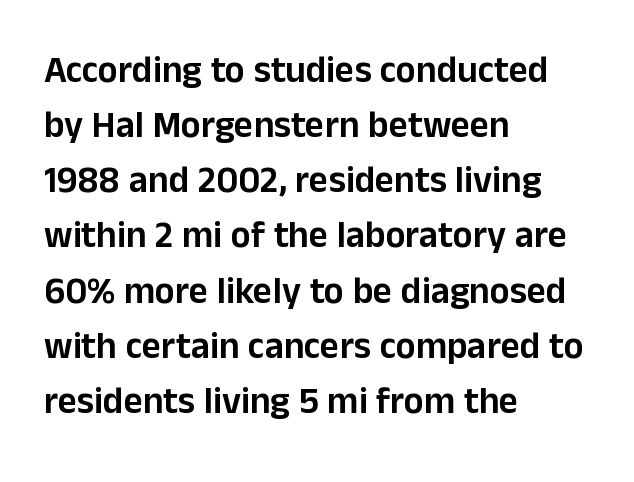
Q: Is the text italic (slanted)? A: No, it is upright.
Q: Is the typeface a serif or a sans-serif typeface? A: Sans-serif.
Q: Is the text underlined? A: No.
Q: How is the paragraph aligned? A: Left-aligned.
Q: Is the spacing between letters normal or unusually wide? A: Normal.
Q: Is the spacing between lines tight, normal or loose? A: Normal.
Q: Width (condensed, normal, or wide)? A: Normal.
Q: Stroke contrast? A: Low.
Q: x-height? A: Medium.
Q: Monospaced? A: No.
